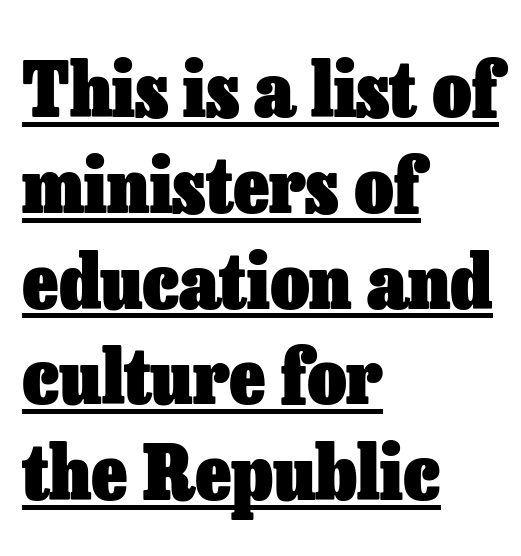
The image shows 76 px heavy type, upright; set left-aligned, normal line spacing (1.26x), normal letter spacing, underlined; low stroke contrast and a medium x-height.
